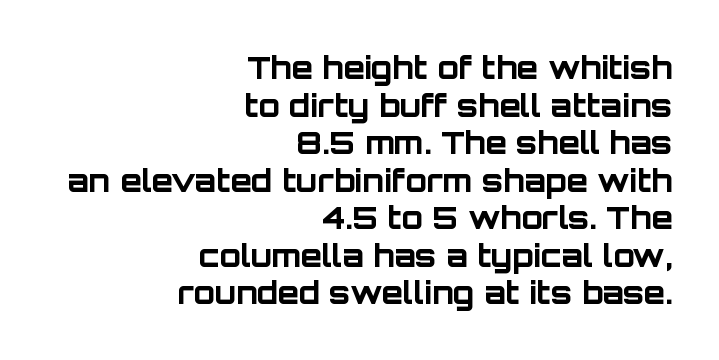
{"serif": "no", "italic": "no", "bold": "yes", "weight": "bold", "width": "normal", "stroke_contrast": "low", "x_height": "large", "monospaced": "no", "underline": "no", "align": "right", "line_spacing_ratio": 1.21, "letter_spacing": "normal", "letter_spacing_em": 0.0, "glyph_px": 31}
